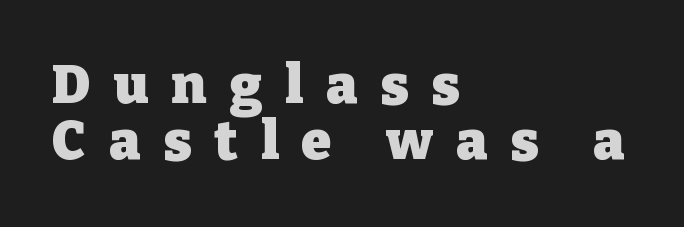
Ascenders rise straight up at ninety degrees. The strokes are fattened all the way to bold. The passage shown stacks its lines with hardly any gap. Varying glyph widths throughout — classic text-font behaviour. You can tell from the footed stems that serif type was used.
